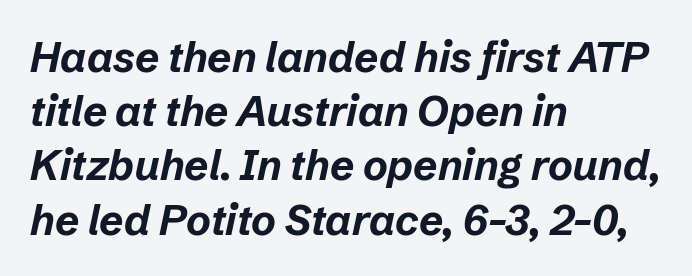
Q: Is the text bold? A: Yes.
Q: Is the text italic (slanted)? A: Yes, it leans right by about 12 degrees.
Q: Is the text underlined? A: No.
Q: How is the paragraph aligned? A: Left-aligned.
Q: Is the spacing between letters normal or unusually wide? A: Normal.
Q: Is the spacing between lines tight, normal or loose? A: Normal.
Q: Width (condensed, normal, or wide)? A: Normal.
Q: Stroke contrast? A: Low.
Q: x-height? A: Medium.
Q: Monospaced? A: No.
